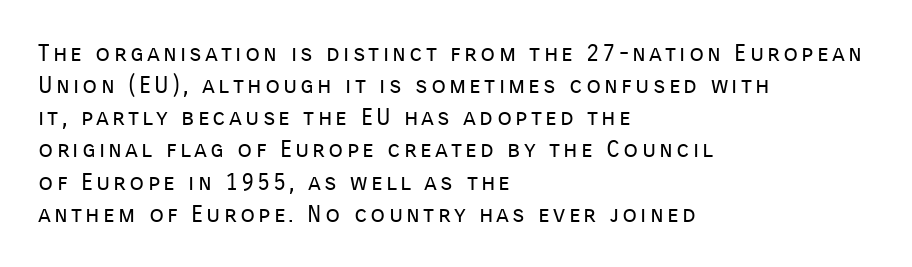
The lettering stays uniformly vertical, giving the passage a roman look. Typeset ragged right — the left edge is the straight one. Glance below the letters and you will spot only blank space. Successive baselines arrive at the customary interval.
